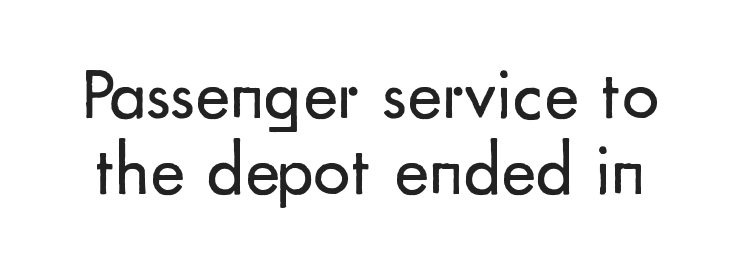
{"serif": "no", "italic": "no", "bold": "no", "weight": "regular", "width": "normal", "stroke_contrast": "low", "x_height": "small", "monospaced": "no", "underline": "no", "line_spacing": "tight", "line_spacing_ratio": 1.03, "letter_spacing": "normal", "letter_spacing_em": 0.0, "glyph_px": 74}
